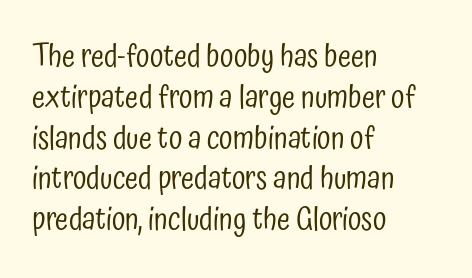
Are there feet on the stems? There aren't — it's a sans. Here the designer chose a conventional face with non-uniform glyph widths. The rendering keeps characters at their native spacing. A normal amount of white space separates one row of letters from the next. Vertical strokes here are truly vertical.
